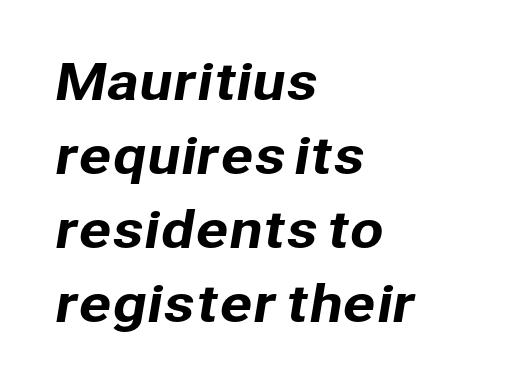
{"serif": "no", "width": "normal", "stroke_contrast": "low", "x_height": "medium", "monospaced": "no", "underline": "no", "align": "left", "line_spacing": "normal", "line_spacing_ratio": 1.51, "letter_spacing": "normal", "letter_spacing_em": 0.0, "glyph_px": 49}
